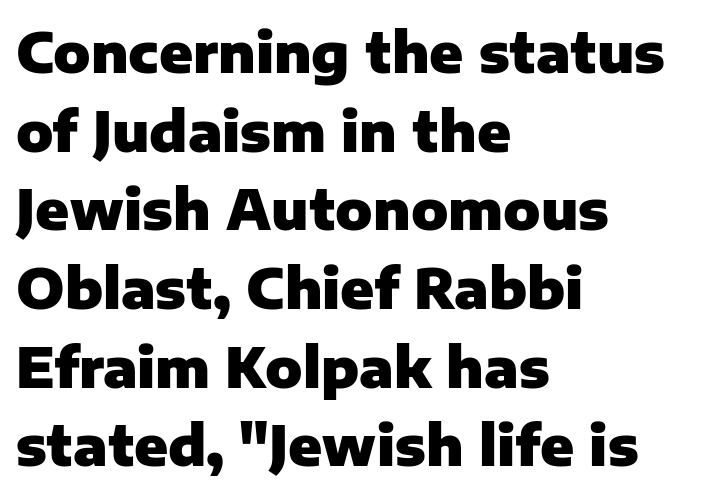
Q: Is the text bold? A: Yes.
Q: Is the text italic (slanted)? A: No, it is upright.
Q: Is the typeface a serif or a sans-serif typeface? A: Sans-serif.
Q: Is the text underlined? A: No.
Q: How is the paragraph aligned? A: Left-aligned.
Q: Is the spacing between letters normal or unusually wide? A: Normal.
Q: Is the spacing between lines tight, normal or loose? A: Normal.
Q: Width (condensed, normal, or wide)? A: Normal.
Q: Stroke contrast? A: Low.
Q: x-height? A: Medium.
Q: Monospaced? A: No.
